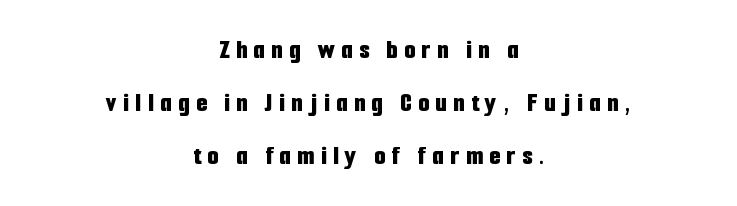
Q: Is the text bold? A: Yes.
Q: Is the text italic (slanted)? A: No, it is upright.
Q: Is the typeface a serif or a sans-serif typeface? A: Sans-serif.
Q: Is the text underlined? A: No.
Q: How is the paragraph aligned? A: Centered.
Q: Is the spacing between letters normal or unusually wide? A: Unusually wide.
Q: Is the spacing between lines tight, normal or loose? A: Loose.
Q: Width (condensed, normal, or wide)? A: Condensed.
Q: Stroke contrast? A: Low.
Q: x-height? A: Medium.
Q: Monospaced? A: No.
